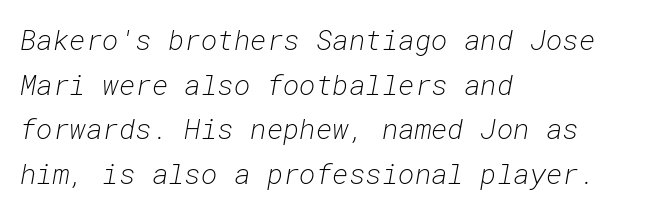
Spacing between characters is what you'd get straight out of the box. The font's italic variant was chosen for this text. The font sits on the lighter half of the weight spectrum, regular included. Typeset ragged right — the left edge is the straight one. The block of text has a typical density, with ordinary space between rows. Has an underline been added? It has not.
